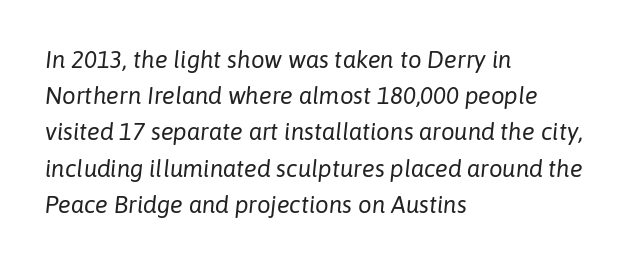
Letter spacing: default. Type without underlining. The letterforms sit at book weight or below. Compared with ordinary roman type, these characters are visibly tilted. The ragged edge is on the right, which tells us the setting is flush left.
